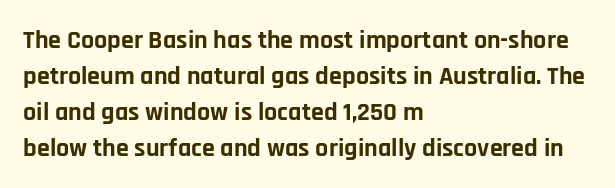
{"italic": "no", "bold": "yes", "underline": "no", "align": "left", "line_spacing": "normal", "line_spacing_ratio": 1.38, "letter_spacing": "normal", "letter_spacing_em": 0.0, "glyph_px": 26}
